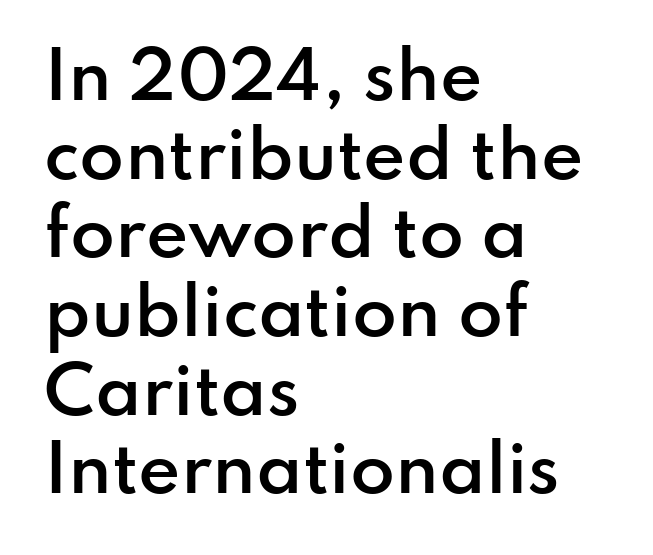
The image shows 65 px semibold sans-serif type, upright; set left-aligned, line spacing 1.21x, normal letter spacing, not underlined; low stroke contrast and a small x-height.
